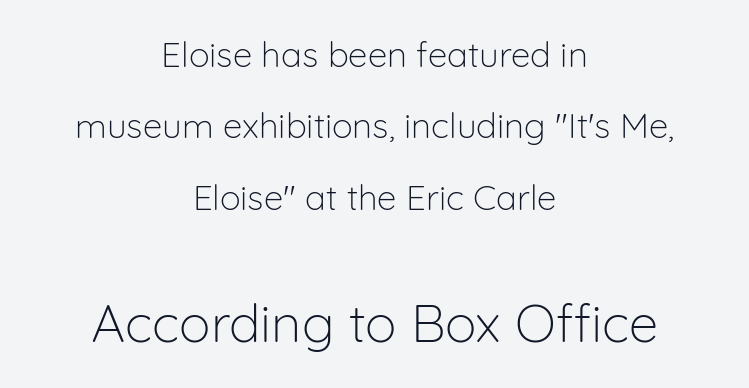
It's the straight-up-and-down kind of type. Letterform terminals end flat and unadorned throughout the passage. The designer gave the closing block more size than the opening block. Descenders are the only things crossing below the line. Every row of glyphs is offset so its center matches the block's center.
